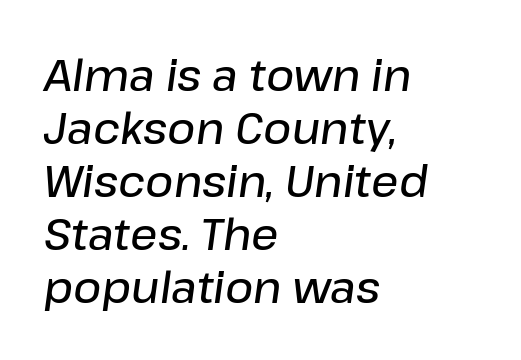
{"italic": "yes", "lean": "right", "slant_degrees": 8, "bold": "semi", "weight": "semibold", "width": "normal", "stroke_contrast": "low", "x_height": "medium", "monospaced": "no", "underline": "no", "align": "left", "line_spacing_ratio": 1.23, "letter_spacing": "normal", "letter_spacing_em": 0.0, "glyph_px": 43}
